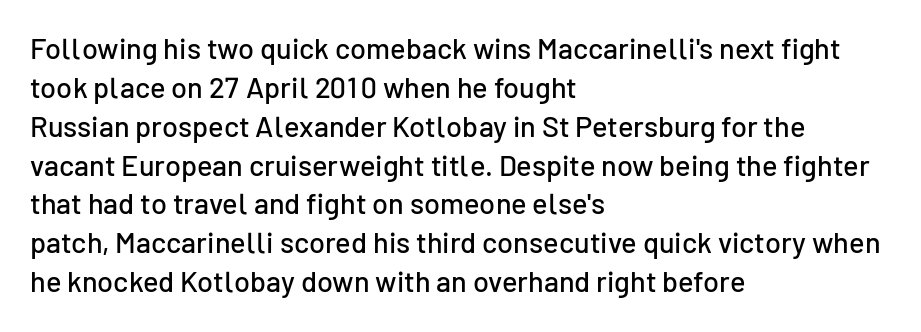
{"serif": "no", "italic": "no", "width": "normal", "stroke_contrast": "low", "x_height": "medium", "monospaced": "no", "underline": "no", "align": "left", "line_spacing": "normal", "line_spacing_ratio": 1.34, "letter_spacing": "normal", "letter_spacing_em": 0.0, "glyph_px": 29}
